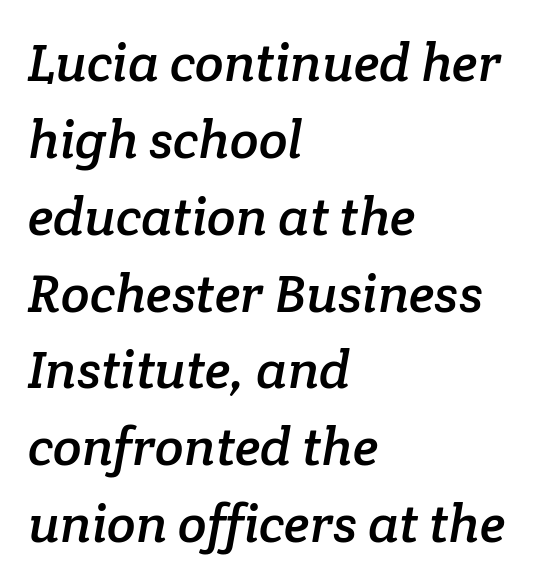
The image shows 53 px serif type; set left-aligned, normal line spacing (1.45x), normal letter spacing, not underlined; low stroke contrast and a medium x-height.
